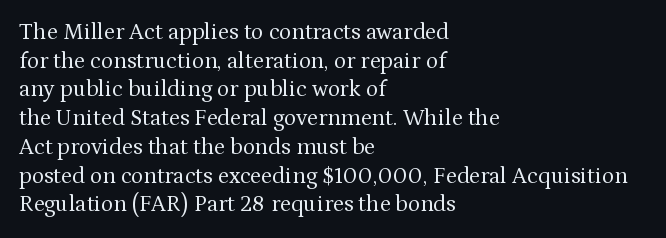
Q: Is the text bold? A: No.
Q: Is the text italic (slanted)? A: No, it is upright.
Q: Is the text underlined? A: No.
Q: How is the paragraph aligned? A: Left-aligned.
Q: Is the spacing between letters normal or unusually wide? A: Normal.
Q: Is the spacing between lines tight, normal or loose? A: Normal.
